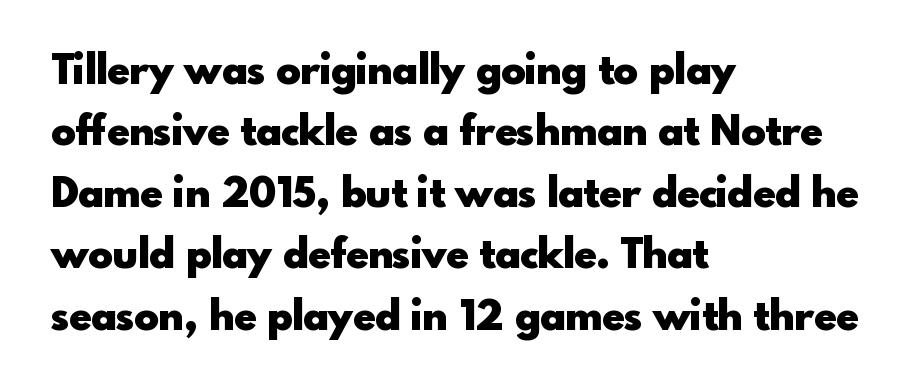
Is there much room between lines? A standard amount, neither cramped nor airy. Each glyph is drawn with heavy, bold strokes. The face used here is proportionally spaced, like ordinary book or web type. The axis of the letterforms is exactly vertical.
